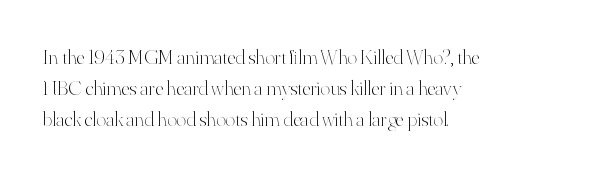
No chunkiness to these letters — they're not bold. The area under the type is left untouched. This rendering uses left alignment, leaving the right contour irregular. The font's upright variant was chosen for this text. Compared with typical body copy, the letter spacing here is the same.
